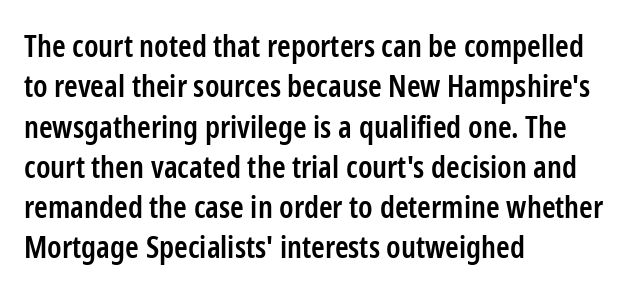
Q: Is the text bold? A: Semi-bold.
Q: Is the text italic (slanted)? A: No, it is upright.
Q: Is the typeface a serif or a sans-serif typeface? A: Sans-serif.
Q: Is the text underlined? A: No.
Q: How is the paragraph aligned? A: Left-aligned.
Q: Is the spacing between letters normal or unusually wide? A: Normal.
Q: Is the spacing between lines tight, normal or loose? A: Normal.
Q: Width (condensed, normal, or wide)? A: Condensed.
Q: Stroke contrast? A: Low.
Q: x-height? A: Medium.
Q: Monospaced? A: No.
